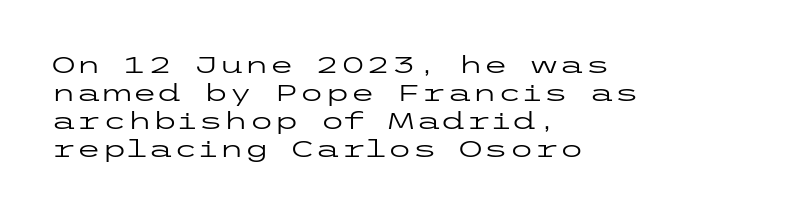
Every stem runs plumb, perpendicular to the baseline. Layout note: lines flush left. Decoration check: the copy has no underline. Short note: letters normally spaced.
